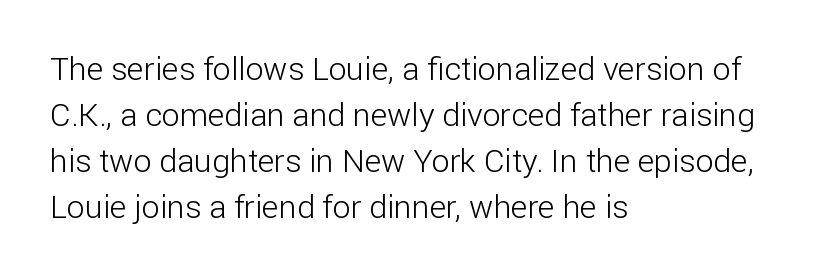
Weight: regular or lighter. Normally led — the rows are evenly, conventionally spaced. Nothing sits at the stroke ends, so this counts as sans-serif. How are the letters spaced? Ordinarily, with no added tracking. Looks like regular typesetting: each glyph gets only the width it needs. Rule under the text: the space is simply empty.
